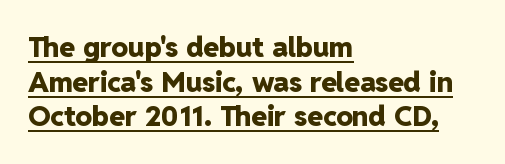
{"serif": "no", "italic": "no", "bold": "yes", "weight": "heavy", "width": "normal", "stroke_contrast": "low", "x_height": "medium", "monospaced": "no", "underline": "yes", "align": "left", "line_spacing_ratio": 1.24, "letter_spacing": "normal", "letter_spacing_em": 0.0, "glyph_px": 28}
